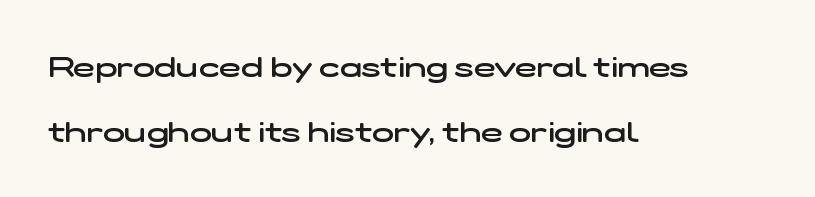
The image shows 29 px semibold, wide sans-serif type; set left-aligned, loose line spacing (2.23x), normal letter spacing, not underlined; low stroke contrast and a medium x-height.
